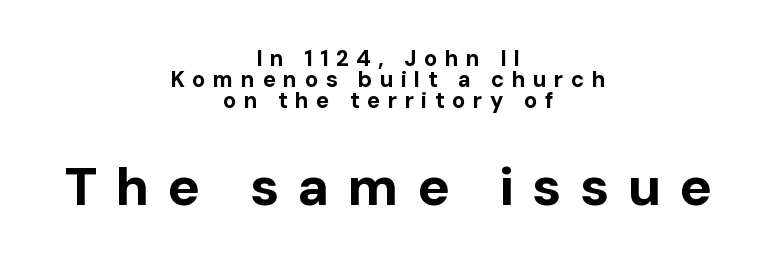
The image shows 54 px bold sans-serif type, upright; set centered, tight line spacing (0.96x), unusually wide letter spacing (+0.34 em), not underlined; the second (bottom) block is 2.45x larger; low stroke contrast and a medium x-height.
